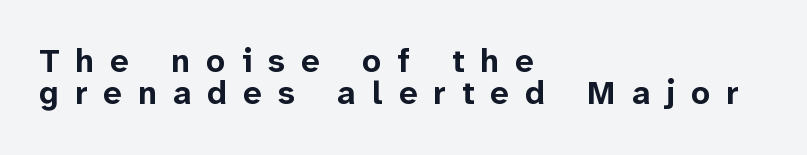
The image shows 33 px bold sans-serif type, upright; set left-aligned, tight line spacing (0.98x), unusually wide letter spacing (+0.49 em), not underlined; low stroke contrast and a medium x-height.
